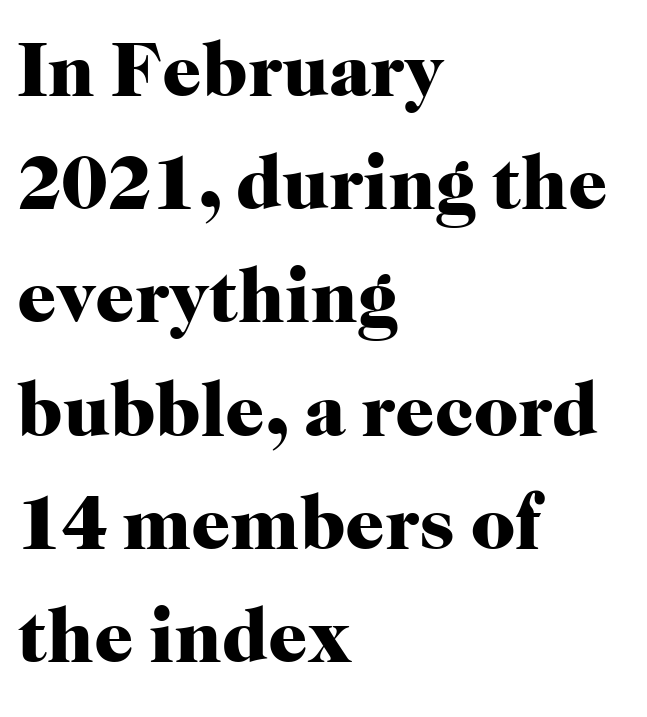
{"serif": "yes", "italic": "no", "bold": "yes", "weight": "heavy", "width": "normal", "stroke_contrast": "high", "x_height": "medium", "monospaced": "no", "underline": "no", "align": "left", "line_spacing": "normal", "line_spacing_ratio": 1.47, "letter_spacing": "normal", "letter_spacing_em": 0.0, "glyph_px": 77}
